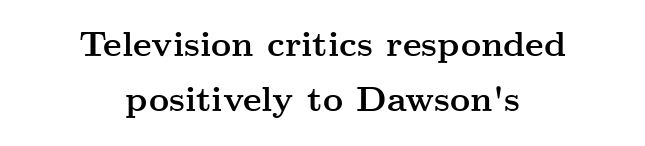
{"serif": "yes", "italic": "no", "bold": "yes", "weight": "semibold", "width": "wide", "stroke_contrast": "medium", "x_height": "small", "monospaced": "no", "underline": "no", "align": "center", "line_spacing": "normal", "line_spacing_ratio": 1.58, "letter_spacing": "normal", "letter_spacing_em": 0.0, "glyph_px": 35}
